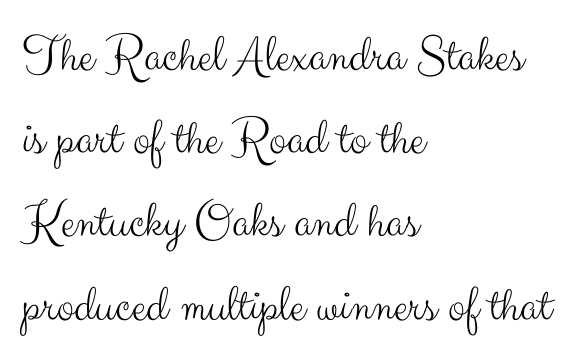
{"serif": "no", "bold": "no", "weight": "light", "width": "normal", "stroke_contrast": "medium", "x_height": "small", "monospaced": "no", "underline": "no", "align": "left", "line_spacing": "normal", "line_spacing_ratio": 1.6, "letter_spacing": "normal", "letter_spacing_em": 0.0, "glyph_px": 52}
